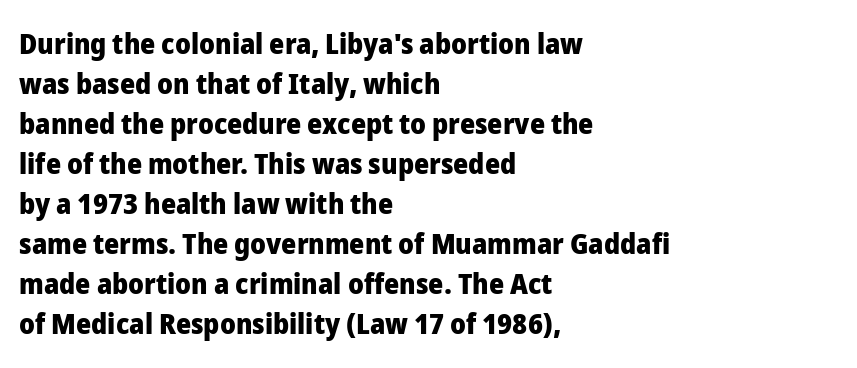
{"serif": "no", "italic": "no", "bold": "yes", "weight": "heavy", "width": "normal", "stroke_contrast": "low", "x_height": "medium", "monospaced": "no", "underline": "no", "align": "left", "line_spacing": "normal", "line_spacing_ratio": 1.38, "letter_spacing": "normal", "letter_spacing_em": 0.0, "glyph_px": 29}
